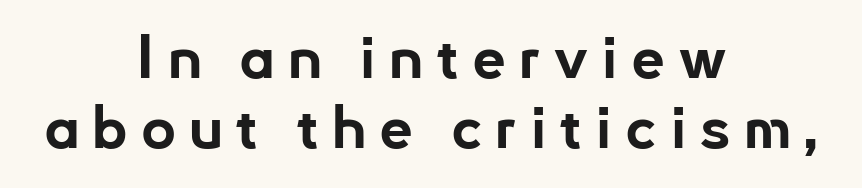
{"serif": "no", "italic": "no", "bold": "yes", "weight": "bold", "width": "normal", "stroke_contrast": "low", "x_height": "small", "monospaced": "no", "underline": "no", "align": "center", "line_spacing_ratio": 1.17, "letter_spacing": "wide", "letter_spacing_em": 0.21, "glyph_px": 60}
